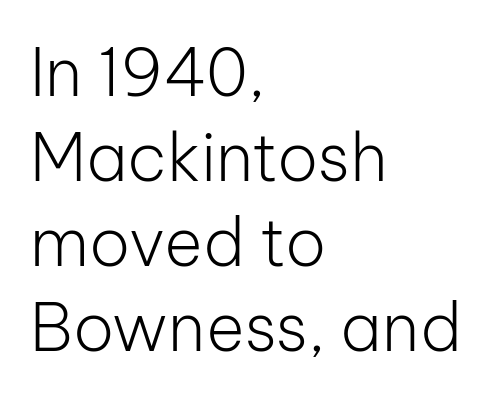
{"serif": "no", "italic": "no", "bold": "no", "weight": "light", "width": "normal", "stroke_contrast": "low", "x_height": "medium", "monospaced": "no", "underline": "no", "align": "left", "line_spacing": "normal", "line_spacing_ratio": 1.29, "letter_spacing": "normal", "letter_spacing_em": 0.0, "glyph_px": 66}
